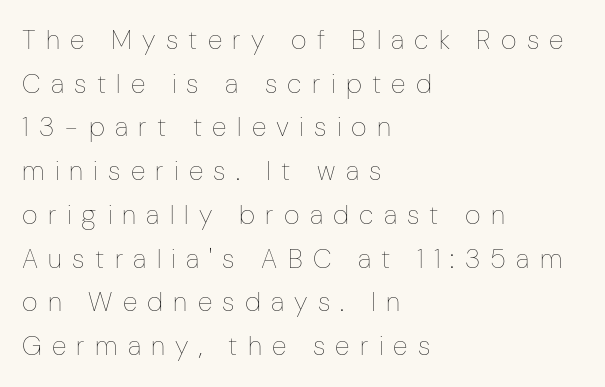
{"italic": "no", "bold": "no", "underline": "no", "align": "left", "line_spacing": "normal", "line_spacing_ratio": 1.62, "letter_spacing": "wide", "letter_spacing_em": 0.38, "glyph_px": 27}
